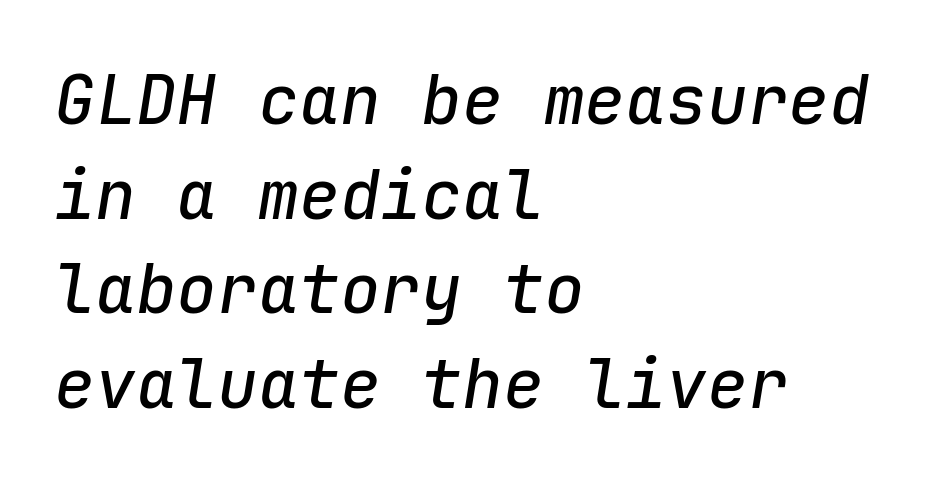
The image shows 68 px text type, italic (leaning right), monospaced; set left-aligned, normal line spacing (1.39x), normal letter spacing, not underlined; low stroke contrast and a medium x-height.
